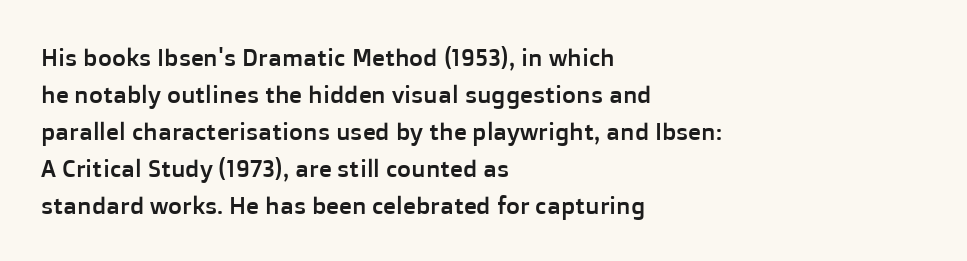
{"italic": "no", "underline": "no", "align": "left", "line_spacing": "normal", "line_spacing_ratio": 1.54, "letter_spacing": "normal", "letter_spacing_em": 0.0, "glyph_px": 24}
